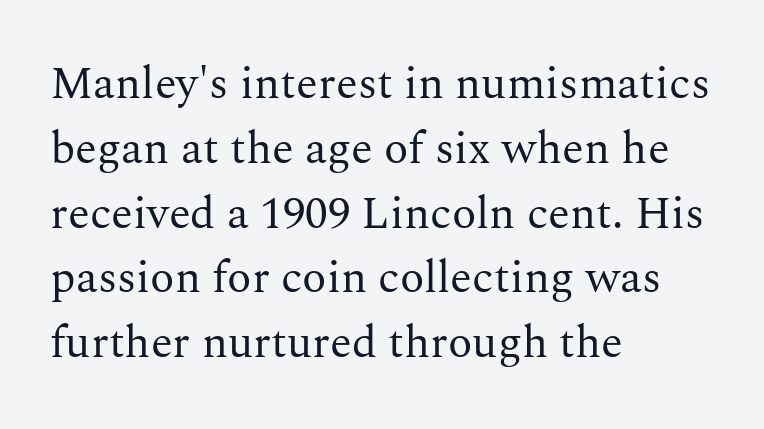
This sample uses a serif face. Honestly, the row spacing looks completely unremarkable. Every stem runs plumb, perpendicular to the baseline. The setting favours the left margin, as ordinary paragraphs usually do. Characters follow at the spacing the type designer built in.
